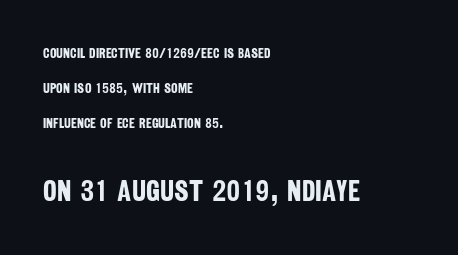
{"serif": "no", "bold": "yes", "weight": "bold", "width": "condensed", "stroke_contrast": "low", "x_height": "large", "monospaced": "no", "underline": "no", "align": "left", "line_spacing": "loose", "line_spacing_ratio": 2.49, "letter_spacing": "normal", "letter_spacing_em": 0.0, "larger_block": "second", "size_ratio": 2.07, "glyph_px": 29}
